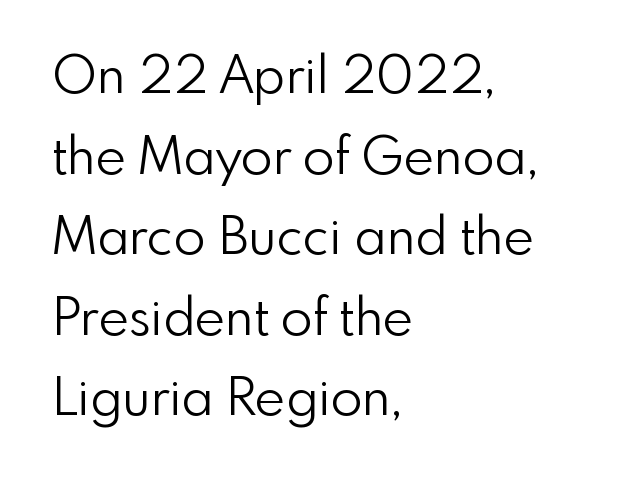
The image shows 52 px light sans-serif type, upright; set left-aligned, normal line spacing (1.55x), normal letter spacing, not underlined; low stroke contrast and a small x-height.
